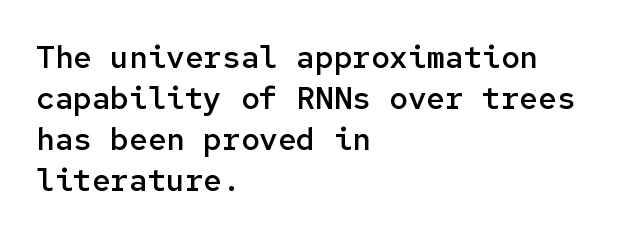
The image shows 31 px semibold sans-serif type, upright, monospaced; set left-aligned, normal line spacing (1.32x), normal letter spacing, not underlined; low stroke contrast and a medium x-height.
